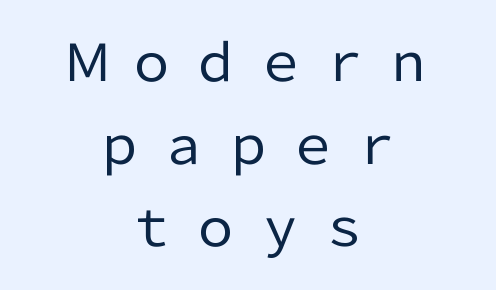
The image shows 51 px regular-weight sans-serif type, upright; set centered, normal line spacing (1.62x), unusually wide letter spacing (+0.26 em), not underlined; low stroke contrast and a medium x-height.
